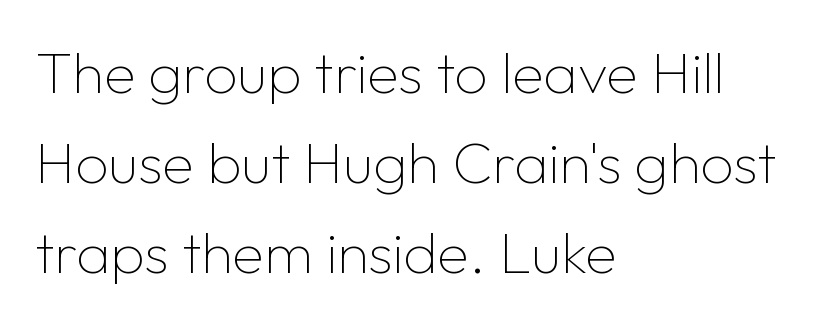
{"serif": "no", "italic": "no", "bold": "no", "weight": "thin", "width": "normal", "stroke_contrast": "low", "x_height": "medium", "monospaced": "no", "underline": "no", "align": "left", "line_spacing": "normal", "line_spacing_ratio": 1.55, "letter_spacing": "normal", "letter_spacing_em": 0.0, "glyph_px": 58}
